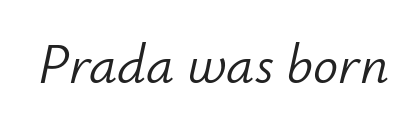
The image shows 56 px light type, italic (leaning right); set normal letter spacing, not underlined; low stroke contrast and a small x-height.
